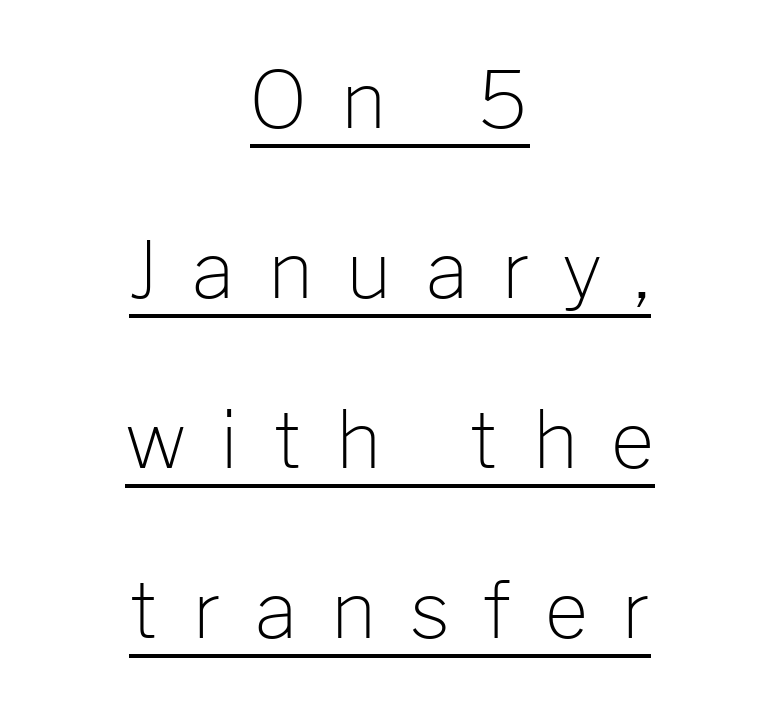
The characters display no serif detailing; their extremities are plain. Think of a printed novel: that variable character pitch is what you see here. The vertical gap from one line to the next is large. The letters stand straight up with perfectly vertical stems. What stands out about the letter spacing? Its width — letters are far apart.
